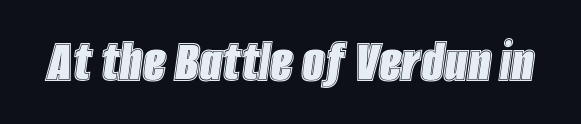
Designer's note — italics engaged. Tracking value appears to be zero — textbook default spacing. The words here are not underlined. This sample has the flowing, uneven cadence of proportional lettering.
